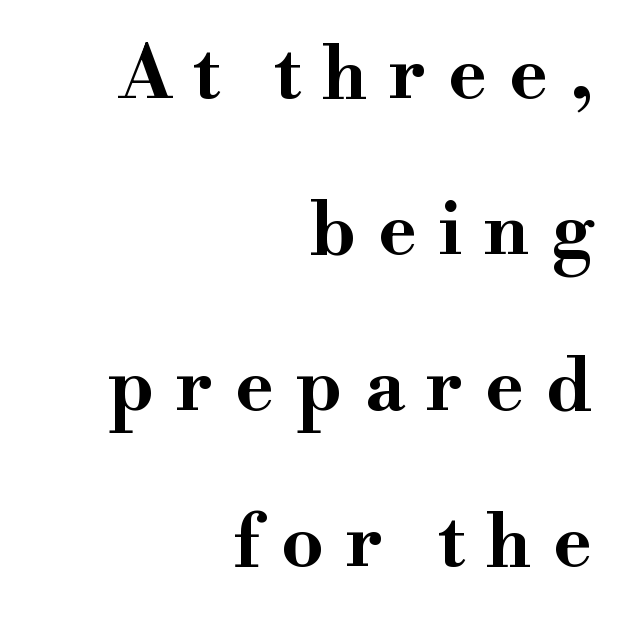
The image shows 74 px bold, wide serif type, upright; set right-aligned, loose line spacing (2.11x), unusually wide letter spacing (+0.29 em), not underlined; high stroke contrast and a small x-height.
